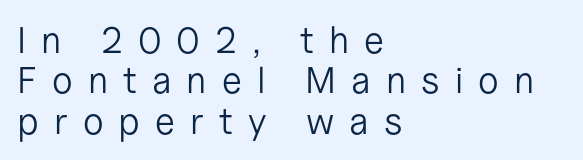
Short and long lines alike share a common starting point at left. Each new line begins almost immediately beneath the previous one. The letters advance in unequal steps, a hallmark of proportional type. Only glyphs here, with clear space below each row.
